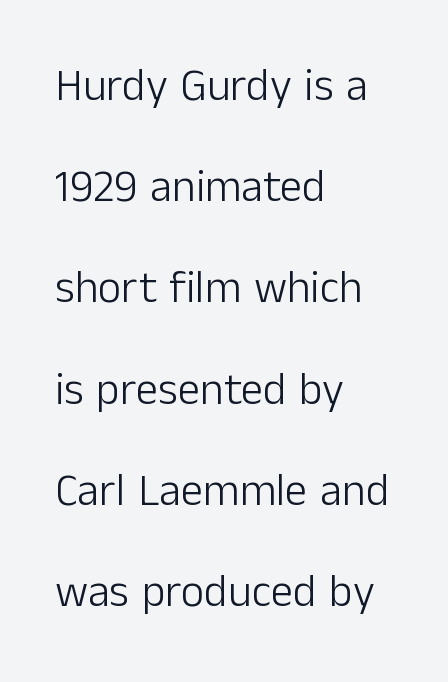
{"serif": "no", "italic": "no", "bold": "no", "weight": "light", "width": "normal", "stroke_contrast": "low", "x_height": "medium", "monospaced": "no", "underline": "no", "align": "left", "line_spacing": "loose", "line_spacing_ratio": 2.25, "letter_spacing": "normal", "letter_spacing_em": 0.0, "glyph_px": 45}
